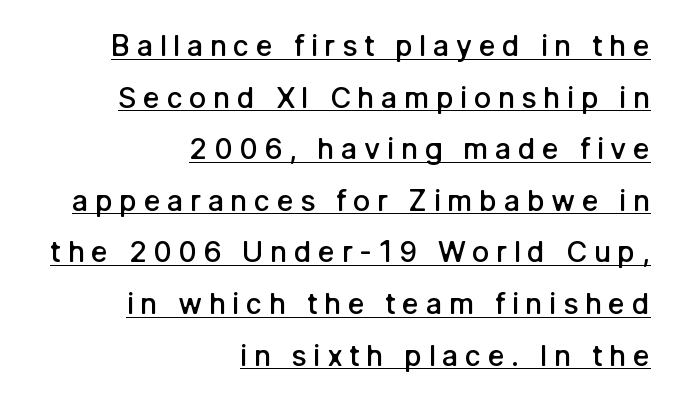
The image shows 29 px semibold sans-serif type, upright; set right-aligned, line spacing 1.78x, unusually wide letter spacing (+0.22 em), underlined; low stroke contrast and a medium x-height.
